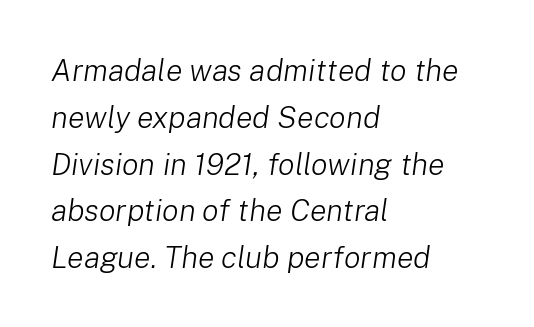
Q: Is the text bold? A: No.
Q: Is the text italic (slanted)? A: Yes, it leans right by about 8 degrees.
Q: Is the text underlined? A: No.
Q: How is the paragraph aligned? A: Left-aligned.
Q: Is the spacing between letters normal or unusually wide? A: Normal.
Q: Is the spacing between lines tight, normal or loose? A: Normal.
Q: Width (condensed, normal, or wide)? A: Normal.
Q: Stroke contrast? A: Low.
Q: x-height? A: Medium.
Q: Monospaced? A: No.
